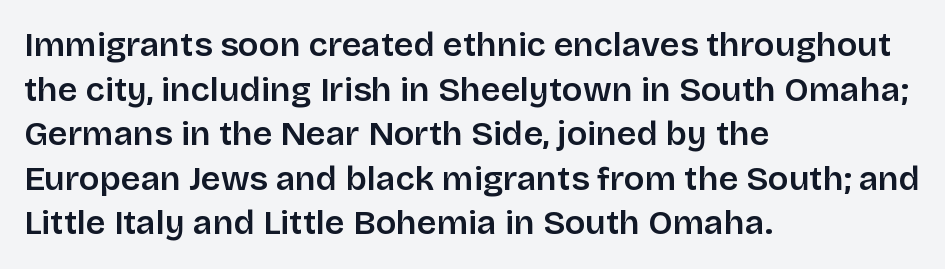
The image shows 34 px semibold sans-serif type, upright; set left-aligned, normal line spacing (1.31x), normal letter spacing, not underlined; low stroke contrast and a large x-height.
